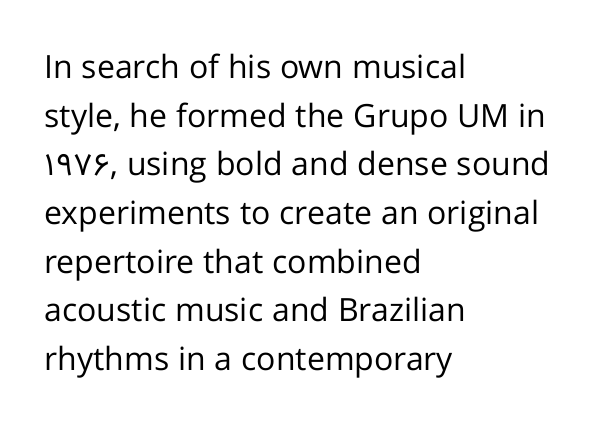
{"serif": "no", "italic": "no", "bold": "no", "weight": "regular", "width": "normal", "stroke_contrast": "low", "x_height": "medium", "monospaced": "no", "underline": "no", "align": "left", "line_spacing": "normal", "line_spacing_ratio": 1.52, "letter_spacing": "normal", "letter_spacing_em": 0.0, "glyph_px": 32}
